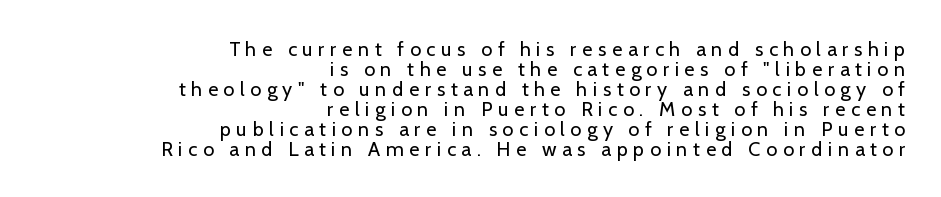
Q: Is the text bold? A: No.
Q: Is the text italic (slanted)? A: No, it is upright.
Q: Is the text underlined? A: No.
Q: How is the paragraph aligned? A: Right-aligned.
Q: Is the spacing between letters normal or unusually wide? A: Unusually wide.
Q: Is the spacing between lines tight, normal or loose? A: Tight.
